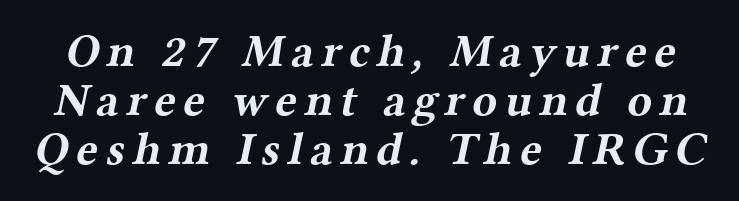
The image shows 46 px bold, wide serif type; set tight line spacing (1.07x), not underlined; medium stroke contrast and a medium x-height.
